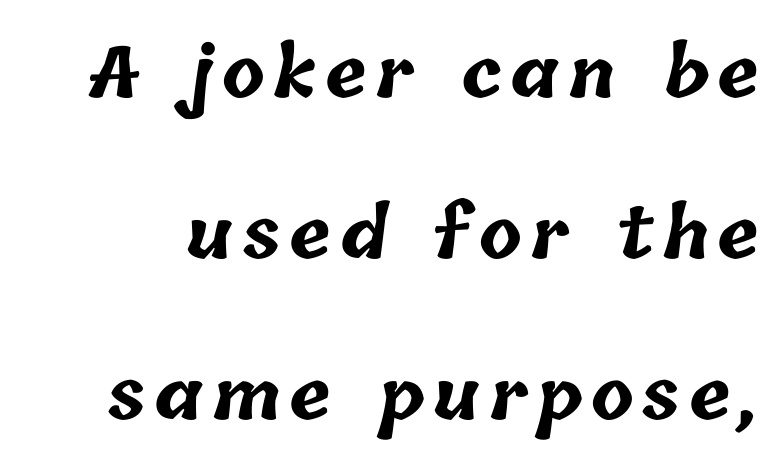
Q: Is the text bold? A: Yes.
Q: Is the text underlined? A: No.
Q: Is the spacing between lines tight, normal or loose? A: Loose.
Q: Width (condensed, normal, or wide)? A: Normal.
Q: Stroke contrast? A: Low.
Q: x-height? A: Medium.
Q: Monospaced? A: No.
